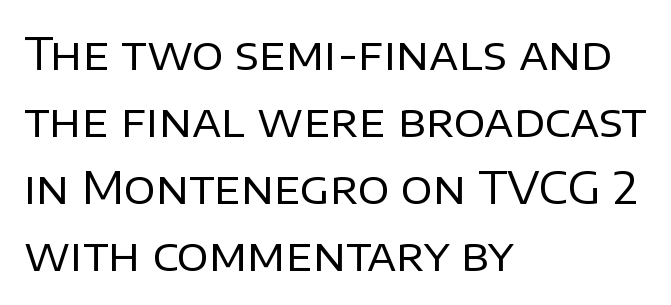
{"serif": "no", "italic": "no", "bold": "no", "weight": "regular", "width": "normal", "stroke_contrast": "low", "x_height": "large", "monospaced": "no", "underline": "no", "align": "left", "line_spacing": "normal", "line_spacing_ratio": 1.52, "letter_spacing": "normal", "letter_spacing_em": 0.0, "glyph_px": 44}
